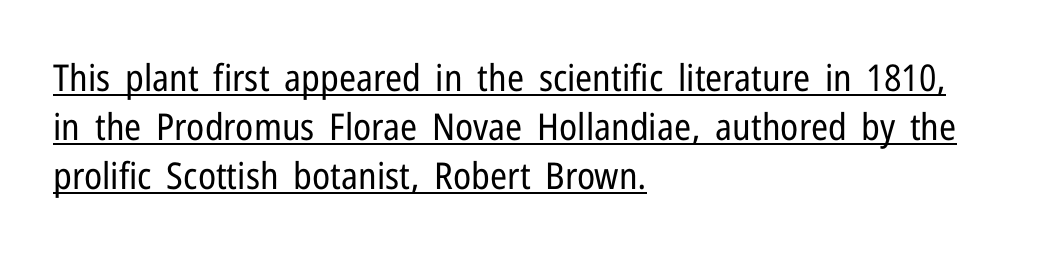
The image shows 37 px regular-weight, condensed sans-serif type, upright; set left-aligned, normal line spacing (1.33x), normal letter spacing, underlined; low stroke contrast and a medium x-height.
